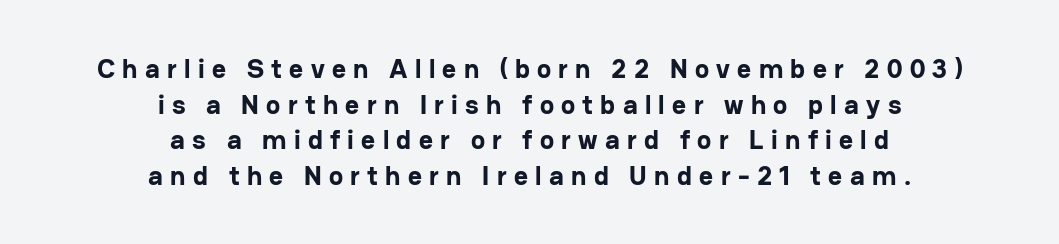
Does the weight exceed regular? Yes, all the way to bold. Every row of glyphs is offset so its center matches the block's center. This is roman type, the default non-slanted kind. Here the glyphs are tracked loosely, breaking word shapes into spaced letters. Any mark beneath the type? The region is blank. Horizontal bands of white between lines are of average thickness.
